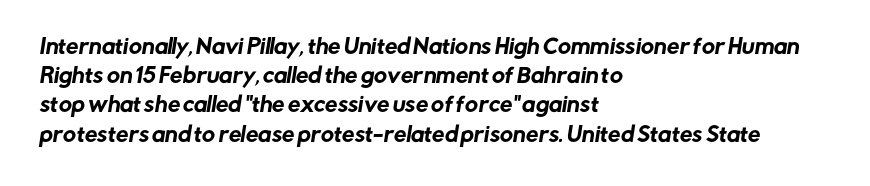
Q: Is the text underlined? A: No.
Q: How is the paragraph aligned? A: Left-aligned.
Q: Is the spacing between letters normal or unusually wide? A: Normal.
Q: Is the spacing between lines tight, normal or loose? A: Normal.
